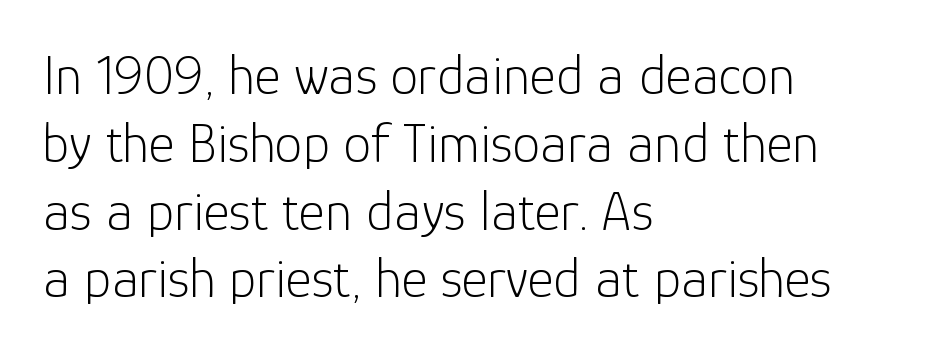
The image shows 56 px light sans-serif type, upright; set left-aligned, line spacing 1.21x, normal letter spacing, not underlined; low stroke contrast and a medium x-height.
